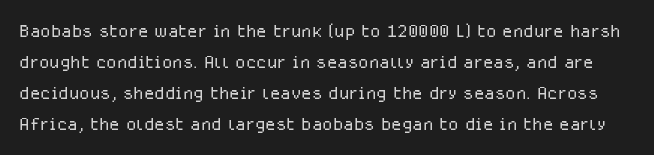
Q: Is the text bold? A: No.
Q: Is the text italic (slanted)? A: No, it is upright.
Q: Is the text underlined? A: No.
Q: Is the spacing between letters normal or unusually wide? A: Normal.
Q: Is the spacing between lines tight, normal or loose? A: Normal.
